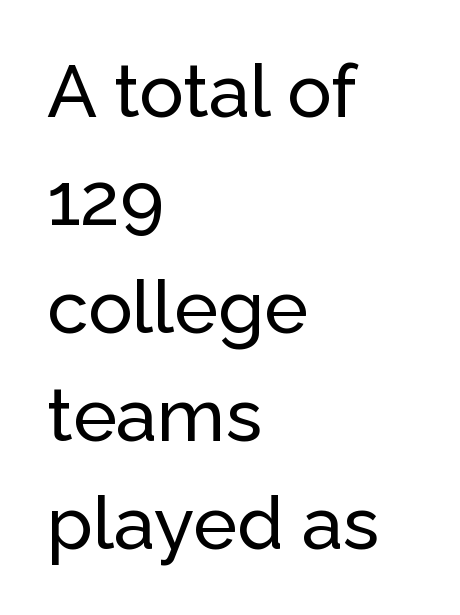
{"serif": "no", "italic": "no", "width": "normal", "stroke_contrast": "low", "x_height": "medium", "monospaced": "no", "underline": "no", "align": "left", "line_spacing": "normal", "line_spacing_ratio": 1.46, "letter_spacing": "normal", "letter_spacing_em": 0.0, "glyph_px": 74}
